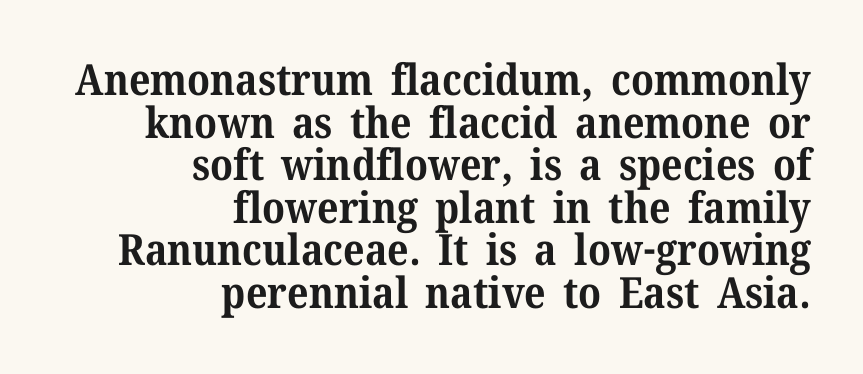
{"serif": "yes", "italic": "no", "bold": "yes", "weight": "bold", "width": "normal", "stroke_contrast": "medium", "x_height": "medium", "monospaced": "no", "underline": "no", "align": "right", "line_spacing": "tight", "line_spacing_ratio": 0.99, "letter_spacing": "normal", "letter_spacing_em": 0.0, "glyph_px": 43}
